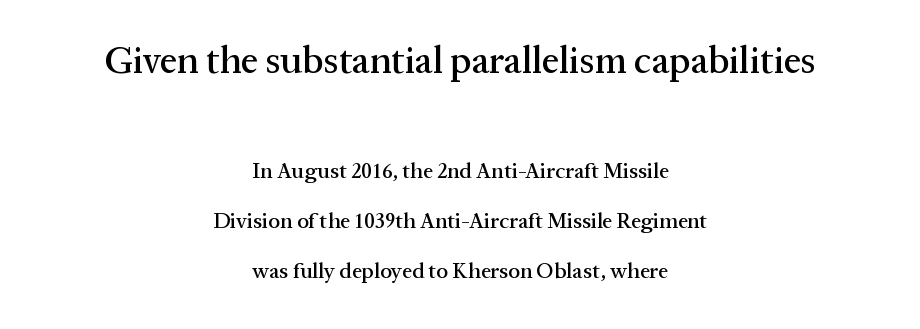
The image shows 38 px serif type, upright; set centered, loose line spacing (2.28x), normal letter spacing, not underlined; the first (top) block is 1.73x larger; medium stroke contrast and a medium x-height.
